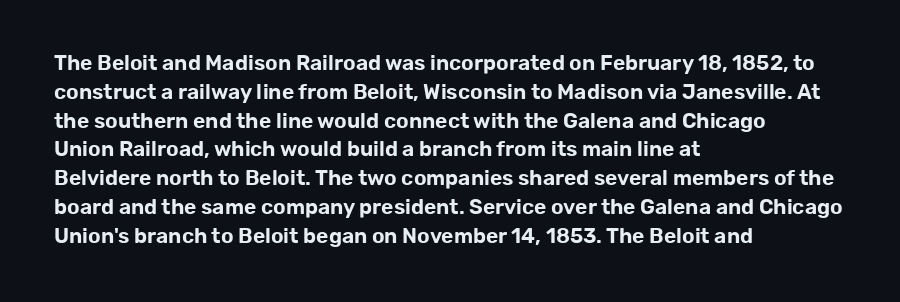
{"italic": "no", "underline": "no", "align": "left", "line_spacing": "normal", "line_spacing_ratio": 1.37, "letter_spacing": "normal", "letter_spacing_em": 0.0, "glyph_px": 21}
